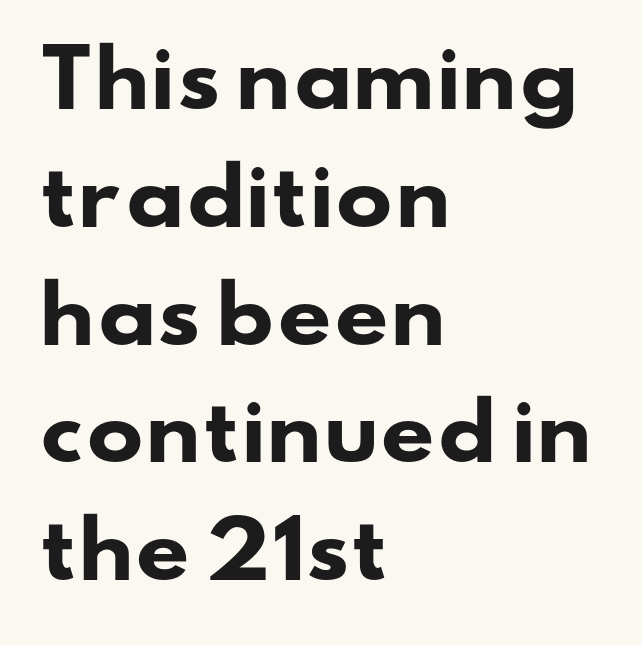
The face used here has the dense, thick strokes of a bold. Each row of text sits above clean, open space. What's the leading like? Ordinary, nothing unusual. Spacing verdict: proportional, widths tailored to each character. Horizontal alignment here is leftward, the default for most running prose.
